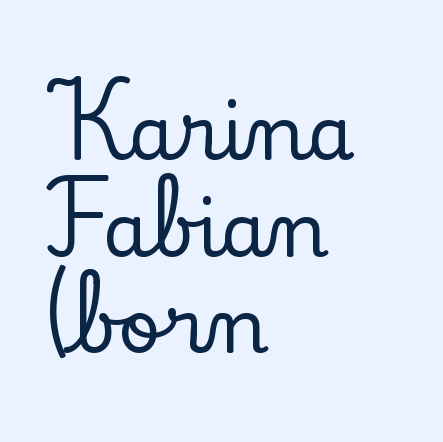
{"serif": "yes", "italic": "no", "width": "normal", "stroke_contrast": "low", "x_height": "small", "monospaced": "no", "underline": "no", "align": "left", "line_spacing": "normal", "line_spacing_ratio": 1.29, "letter_spacing": "normal", "letter_spacing_em": 0.0, "glyph_px": 75}
